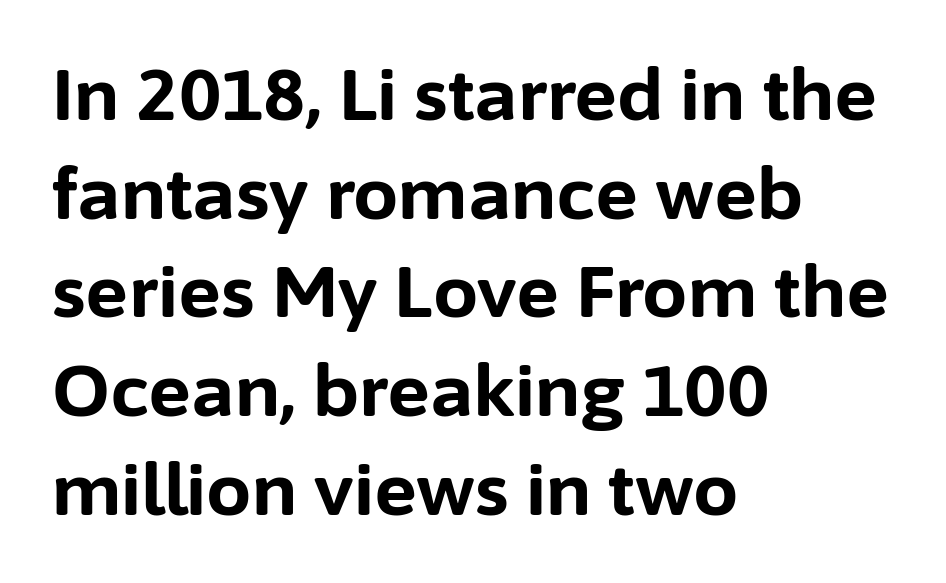
The image shows 72 px bold sans-serif type, upright; set left-aligned, normal line spacing (1.37x), normal letter spacing, not underlined; low stroke contrast and a medium x-height.
